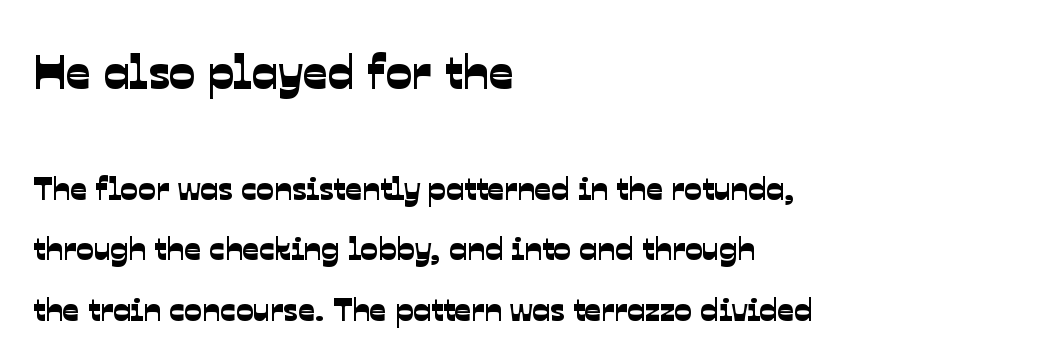
The type family on display is of the sans-serif kind. Layout note: lines flush left. Size contrast runs from large at the top to small at the bottom. Quick note: underline off. These lines are rendered in a variable-pitch font. Each word holds together tightly as a unit, with standard inter-letter gaps.
